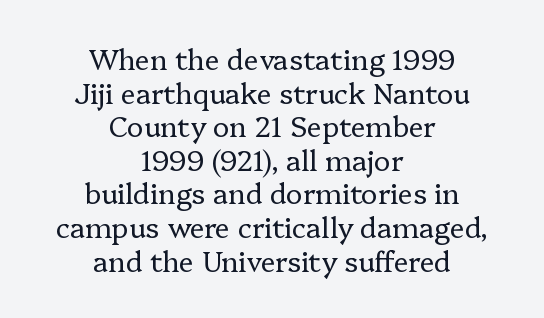
{"serif": "yes", "italic": "no", "bold": "no", "weight": "regular", "width": "normal", "stroke_contrast": "low", "x_height": "medium", "monospaced": "no", "underline": "no", "align": "center", "line_spacing_ratio": 1.2, "letter_spacing": "normal", "letter_spacing_em": 0.0, "glyph_px": 28}
